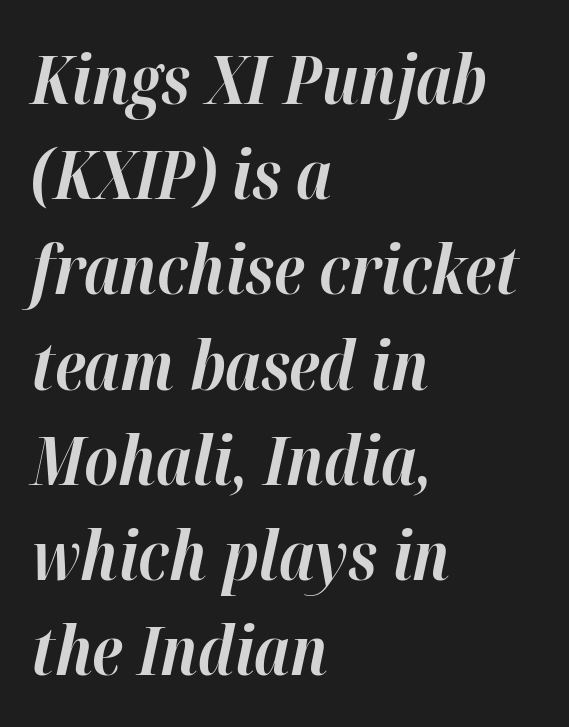
Q: Is the text bold? A: Yes.
Q: Is the text italic (slanted)? A: Yes, it leans right by about 12 degrees.
Q: Is the text underlined? A: No.
Q: How is the paragraph aligned? A: Left-aligned.
Q: Is the spacing between letters normal or unusually wide? A: Normal.
Q: Is the spacing between lines tight, normal or loose? A: Normal.
Q: Width (condensed, normal, or wide)? A: Normal.
Q: Stroke contrast? A: High.
Q: x-height? A: Medium.
Q: Monospaced? A: No.
